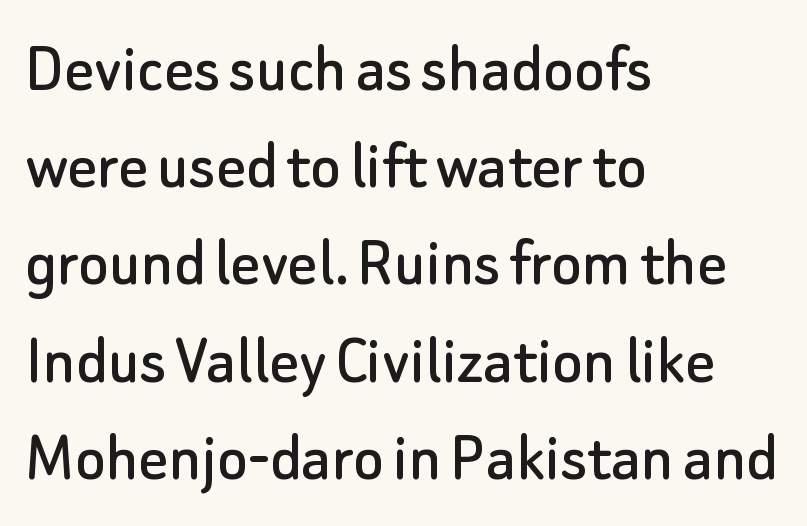
Q: Is the text italic (slanted)? A: No, it is upright.
Q: Is the typeface a serif or a sans-serif typeface? A: Sans-serif.
Q: Is the text underlined? A: No.
Q: How is the paragraph aligned? A: Left-aligned.
Q: Is the spacing between letters normal or unusually wide? A: Normal.
Q: Is the spacing between lines tight, normal or loose? A: Normal.
Q: Width (condensed, normal, or wide)? A: Normal.
Q: Stroke contrast? A: Low.
Q: x-height? A: Small.
Q: Monospaced? A: No.
